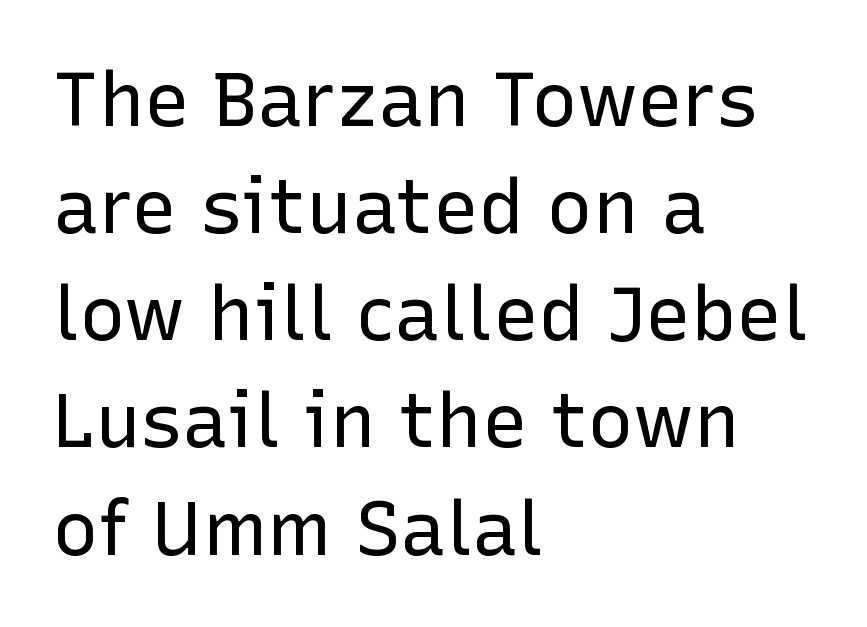
The image shows 76 px regular-weight sans-serif type, upright; set left-aligned, normal line spacing (1.41x), normal letter spacing, not underlined; low stroke contrast and a medium x-height.
